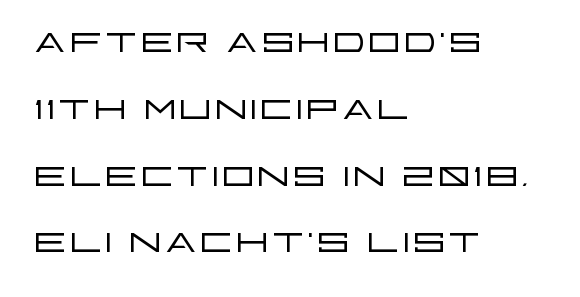
{"serif": "no", "italic": "no", "bold": "no", "weight": "light", "width": "wide", "stroke_contrast": "low", "x_height": "large", "monospaced": "no", "underline": "no", "align": "left", "line_spacing": "normal", "line_spacing_ratio": 1.26, "letter_spacing": "normal", "letter_spacing_em": 0.0, "glyph_px": 53}
